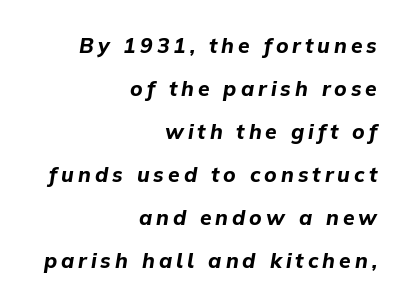
Q: Is the text bold? A: Yes.
Q: Is the text italic (slanted)? A: Yes, it leans right by about 9 degrees.
Q: Is the text underlined? A: No.
Q: How is the paragraph aligned? A: Right-aligned.
Q: Is the spacing between lines tight, normal or loose? A: Loose.
